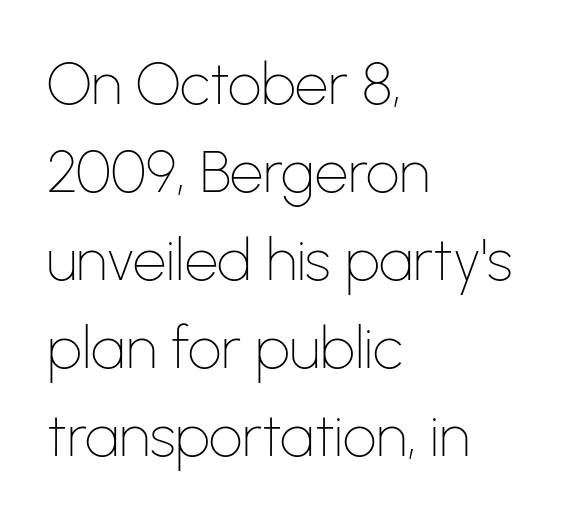
Counters stay open thanks to moderate or lighter strokes. The line-height multiplier appears to be the usual default. Observe the absence of serifs on each vertical stroke in this sample. Underlining? Definitely not there. Words appear dense and cohesive because spacing is normal.
